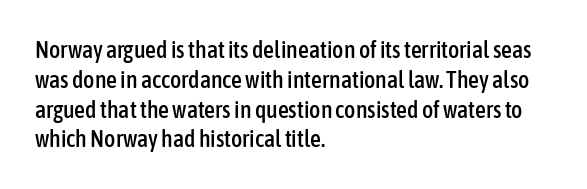
The image shows 24 px text type, upright; set left-aligned, line spacing 1.24x, normal letter spacing, not underlined.
